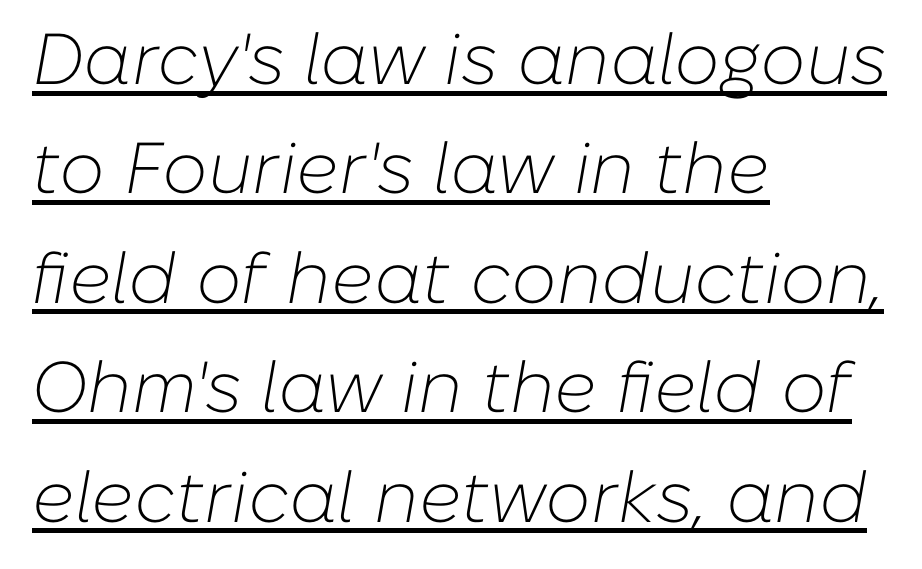
Q: Is the text bold? A: No.
Q: Is the text italic (slanted)? A: Yes, it leans right by about 10 degrees.
Q: Is the text underlined? A: Yes.
Q: How is the paragraph aligned? A: Left-aligned.
Q: Is the spacing between letters normal or unusually wide? A: Normal.
Q: Is the spacing between lines tight, normal or loose? A: Normal.
Q: Width (condensed, normal, or wide)? A: Normal.
Q: Stroke contrast? A: Low.
Q: x-height? A: Medium.
Q: Monospaced? A: No.
